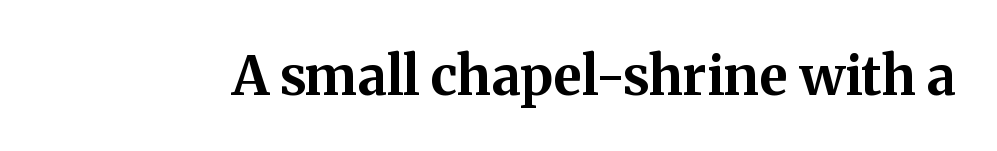
Its strokes are broad and dark, the hallmark of bold type. Spacing verdict: proportional, widths tailored to each character. The typography opts for an upright posture over an oblique one. Little horizontal feet cap the strokes, marking this as serif type. Beneath every word, the page is bare.
